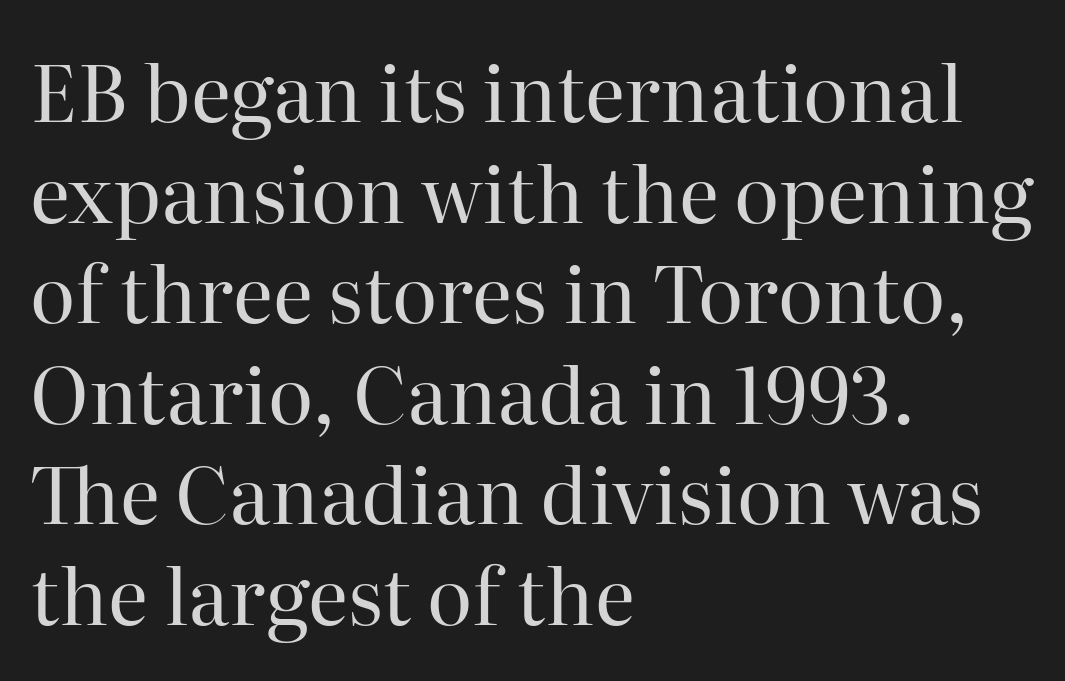
Q: Is the text bold? A: No.
Q: Is the text italic (slanted)? A: No, it is upright.
Q: Is the typeface a serif or a sans-serif typeface? A: Serif.
Q: Is the text underlined? A: No.
Q: How is the paragraph aligned? A: Left-aligned.
Q: Is the spacing between letters normal or unusually wide? A: Normal.
Q: Is the spacing between lines tight, normal or loose? A: Normal.
Q: Width (condensed, normal, or wide)? A: Normal.
Q: Stroke contrast? A: High.
Q: x-height? A: Medium.
Q: Monospaced? A: No.
